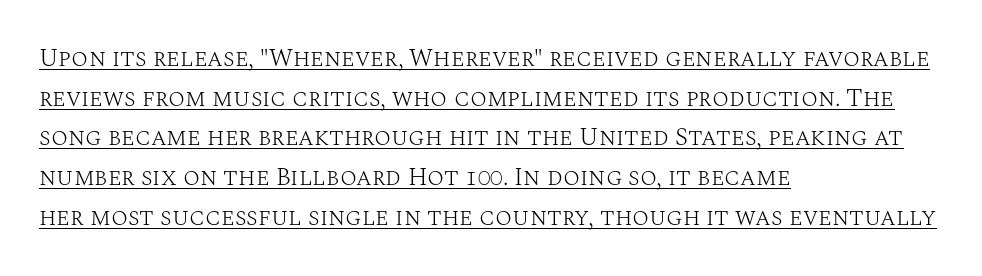
Q: Is the text bold? A: No.
Q: Is the text italic (slanted)? A: No, it is upright.
Q: Is the text underlined? A: Yes.
Q: How is the paragraph aligned? A: Left-aligned.
Q: Is the spacing between letters normal or unusually wide? A: Normal.
Q: Is the spacing between lines tight, normal or loose? A: Normal.
